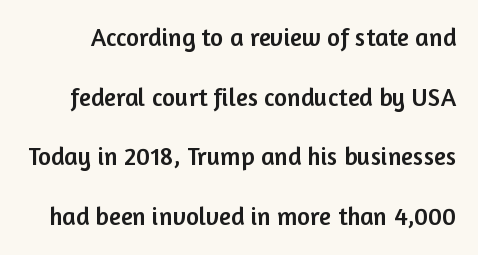
Q: Is the text italic (slanted)? A: No, it is upright.
Q: Is the text underlined? A: No.
Q: Is the spacing between letters normal or unusually wide? A: Normal.
Q: Is the spacing between lines tight, normal or loose? A: Loose.
